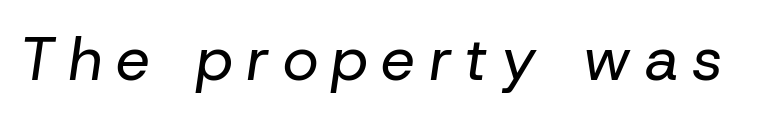
You could not count columns in this text — the font is proportionally spaced. In terms of posture, this sample is oblique. Just letters on the line, the space beneath them empty. Short note: letters widely spaced.
